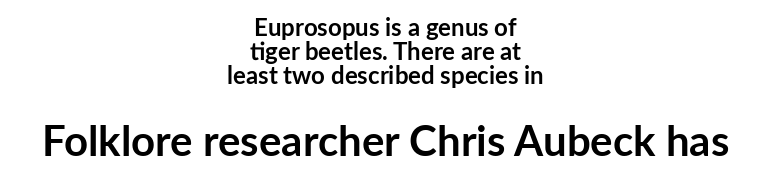
The image shows 42 px semibold sans-serif type, upright; set centered, tight line spacing (1.01x), normal letter spacing, not underlined; the second (bottom) block is 1.75x larger; low stroke contrast and a medium x-height.
